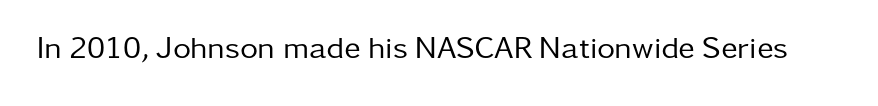
Varying glyph widths throughout — classic text-font behaviour. This sample uses plain, unmodified letter spacing. Nobody drew a line under any word here. Summary of weight: not heavy and not bold.
